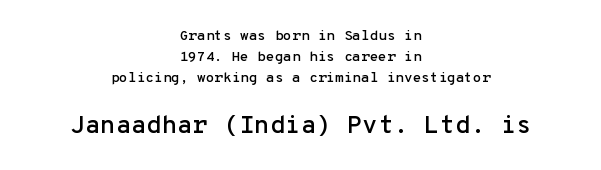
Q: Is the text italic (slanted)? A: No, it is upright.
Q: Is the text underlined? A: No.
Q: How is the paragraph aligned? A: Centered.
Q: Is the spacing between letters normal or unusually wide? A: Normal.
Q: Is the spacing between lines tight, normal or loose? A: Normal.
Q: Which block of text is set in a larger size, the first (top) or the second (bottom)? A: The second (bottom) one.
